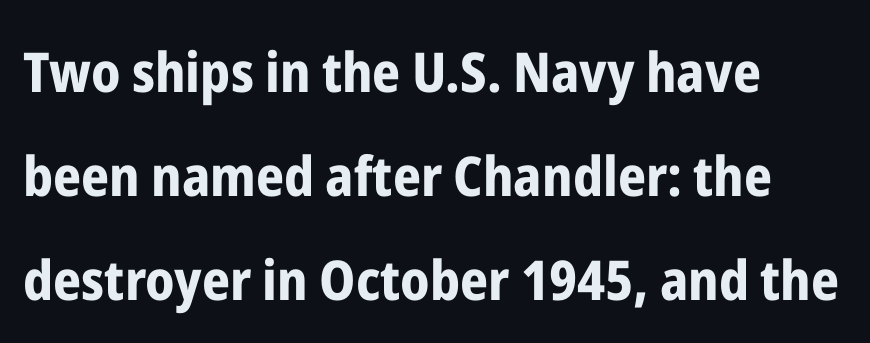
{"serif": "no", "italic": "no", "bold": "yes", "weight": "bold", "width": "condensed", "stroke_contrast": "low", "x_height": "medium", "monospaced": "no", "underline": "no", "align": "left", "line_spacing_ratio": 1.89, "letter_spacing": "normal", "letter_spacing_em": 0.0, "glyph_px": 55}
